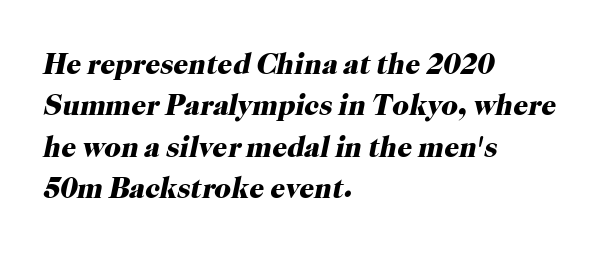
Descenders are the only things crossing below the line. Are there feet on the stems? There are — it's a serif. Every character sits at an angle, as italics do. Line spacing here is normal. Bold? Absolutely — the strokes are thick and heavy.
